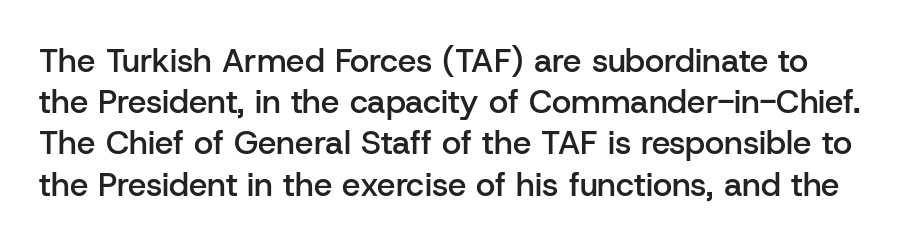
The image shows 33 px semibold sans-serif type, upright; set normal line spacing (1.25x), normal letter spacing, not underlined; low stroke contrast and a medium x-height.
